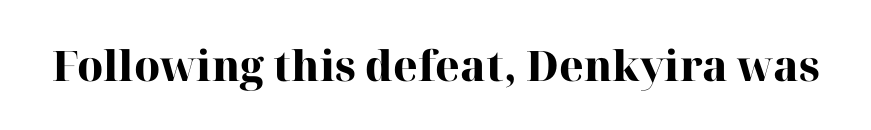
Are there feet on the stems? There are — it's a serif. Set as a true bold cut, around the 700 mark. This sample uses an upright cut, with every glyph sitting square on the baseline. Only glyphs here, with clear space below each row.
